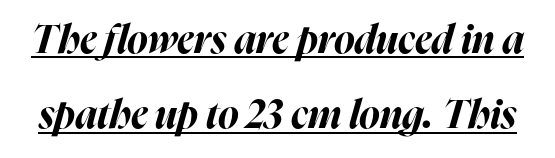
{"italic": "yes", "lean": "right", "slant_degrees": 16, "bold": "yes", "weight": "bold", "width": "normal", "stroke_contrast": "high", "x_height": "medium", "monospaced": "no", "underline": "yes", "line_spacing": "loose", "line_spacing_ratio": 1.93, "letter_spacing": "normal", "letter_spacing_em": 0.0, "glyph_px": 39}
